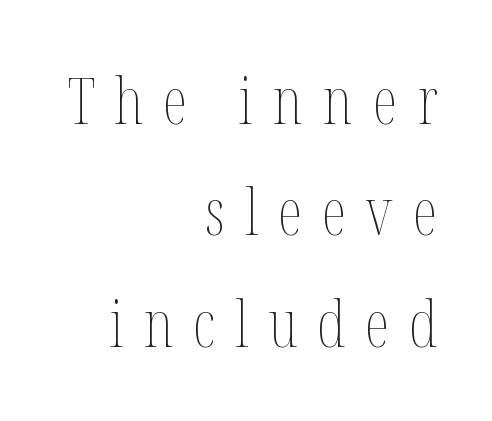
Anything drawn beneath the words? Only blank space. The passage is arranged like a letterhead date or caption credit — flush right. Varying glyph widths throughout — classic text-font behaviour. A light-to-regular cut is what we see here. The font's upright variant was chosen for this text.
